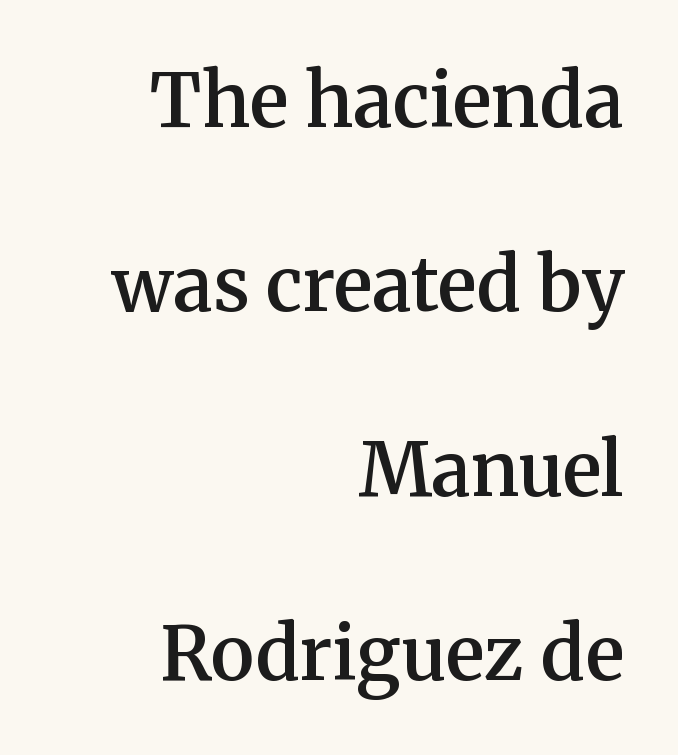
{"serif": "yes", "italic": "no", "bold": "semi", "weight": "semibold", "width": "normal", "stroke_contrast": "medium", "x_height": "medium", "monospaced": "no", "underline": "no", "align": "right", "line_spacing": "loose", "line_spacing_ratio": 2.49, "letter_spacing": "normal", "letter_spacing_em": 0.0, "glyph_px": 74}
